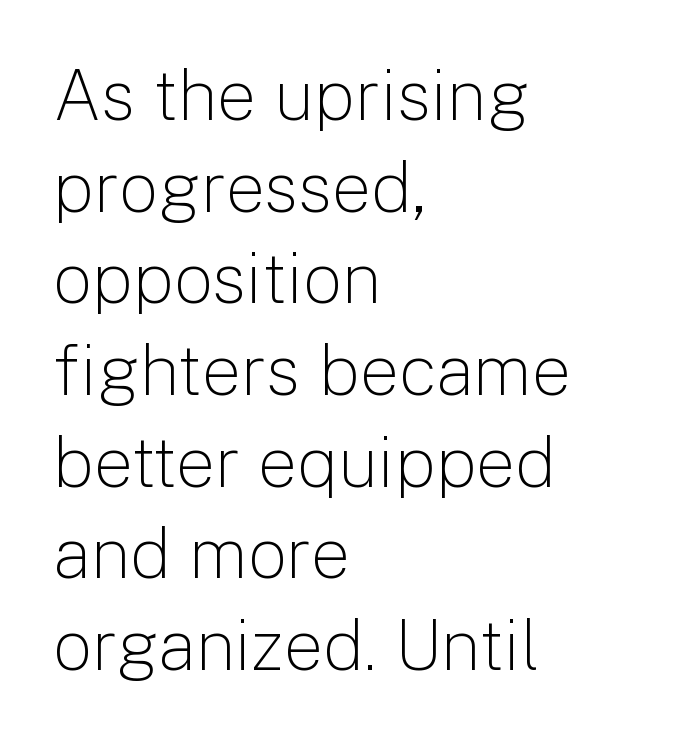
Q: Is the text bold? A: No.
Q: Is the text italic (slanted)? A: No, it is upright.
Q: Is the typeface a serif or a sans-serif typeface? A: Sans-serif.
Q: Is the text underlined? A: No.
Q: How is the paragraph aligned? A: Left-aligned.
Q: Is the spacing between letters normal or unusually wide? A: Normal.
Q: Is the spacing between lines tight, normal or loose? A: Normal.
Q: Width (condensed, normal, or wide)? A: Normal.
Q: Stroke contrast? A: Low.
Q: x-height? A: Medium.
Q: Monospaced? A: No.
